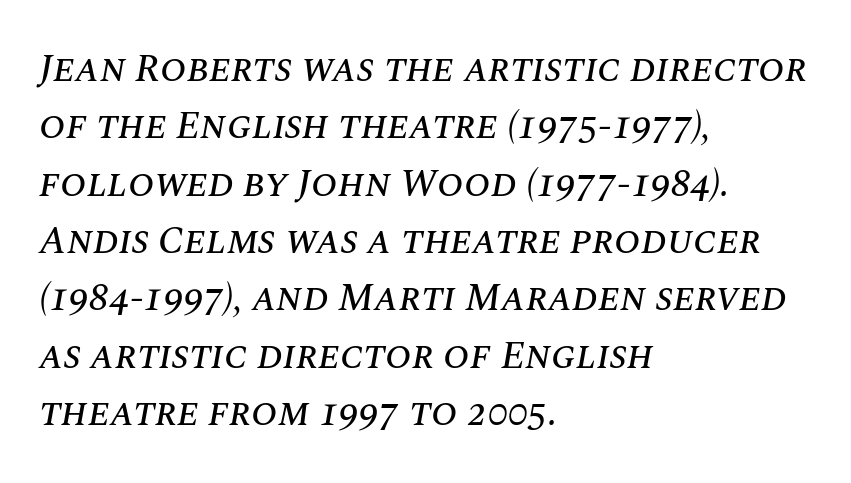
Q: Is the text italic (slanted)? A: Yes, it leans right by about 10 degrees.
Q: Is the text underlined? A: No.
Q: How is the paragraph aligned? A: Left-aligned.
Q: Is the spacing between letters normal or unusually wide? A: Normal.
Q: Is the spacing between lines tight, normal or loose? A: Normal.
Q: Width (condensed, normal, or wide)? A: Normal.
Q: Stroke contrast? A: Medium.
Q: x-height? A: Large.
Q: Monospaced? A: No.
